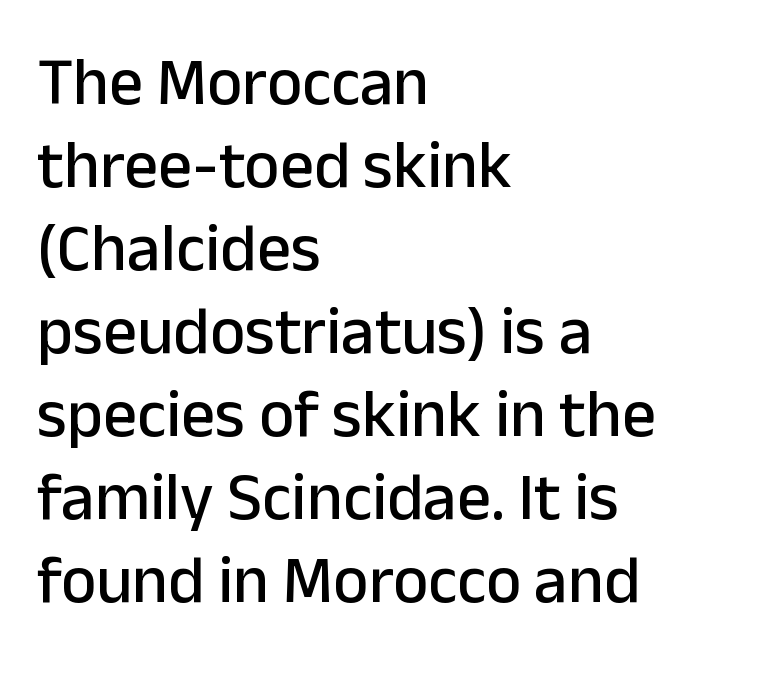
The image shows 67 px sans-serif type, upright; set left-aligned, line spacing 1.24x, normal letter spacing, not underlined; low stroke contrast and a medium x-height.
